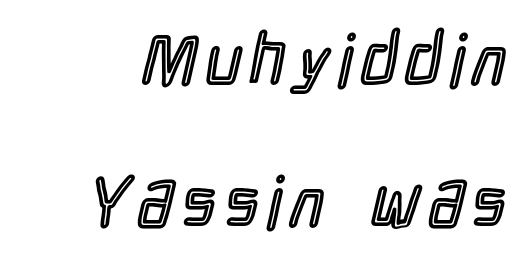
Spacing verdict: proportional, widths tailored to each character. The area under the type is left untouched. Quick note: interline space is abundant.
